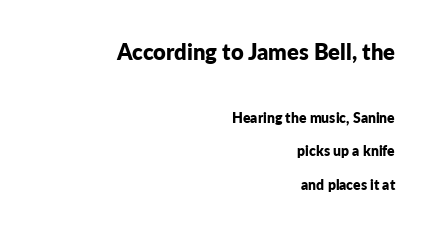
Q: Is the text bold? A: Yes.
Q: Is the text italic (slanted)? A: No, it is upright.
Q: Is the text underlined? A: No.
Q: How is the paragraph aligned? A: Right-aligned.
Q: Is the spacing between letters normal or unusually wide? A: Normal.
Q: Is the spacing between lines tight, normal or loose? A: Loose.
Q: Which block of text is set in a larger size, the first (top) or the second (bottom)? A: The first (top) one.
